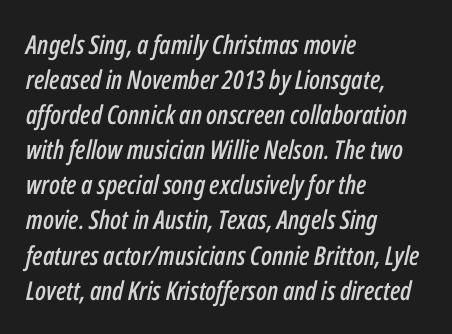
Compared with typical body copy, the letter spacing here is the same. The setting favours the left margin, as ordinary paragraphs usually do. Anything drawn beneath the words? Only blank space. Does the lettering tilt? It does — this is italic.
